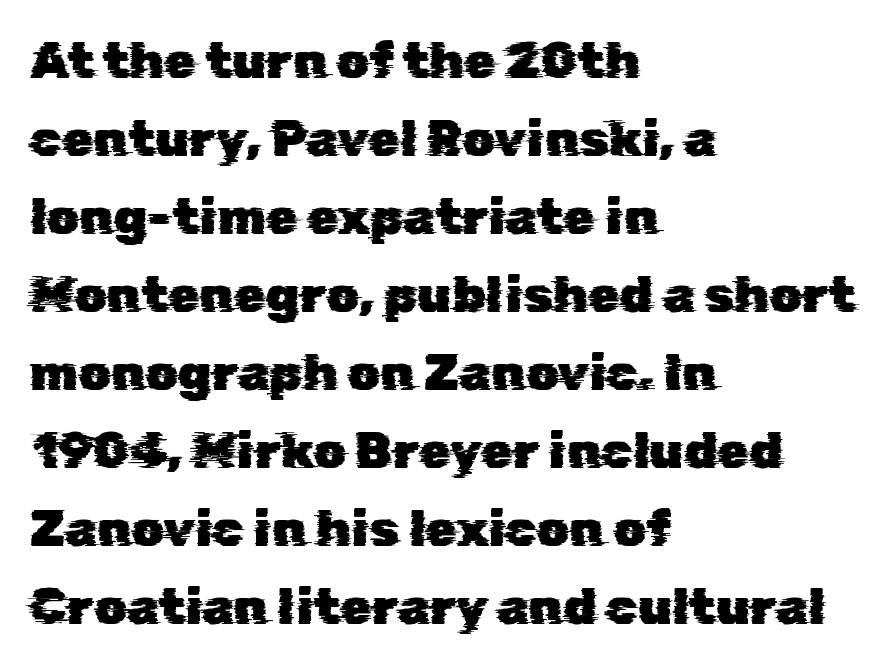
The image shows 51 px sans-serif type; set left-aligned, normal line spacing (1.53x), normal letter spacing, not underlined; low stroke contrast and a medium x-height.
